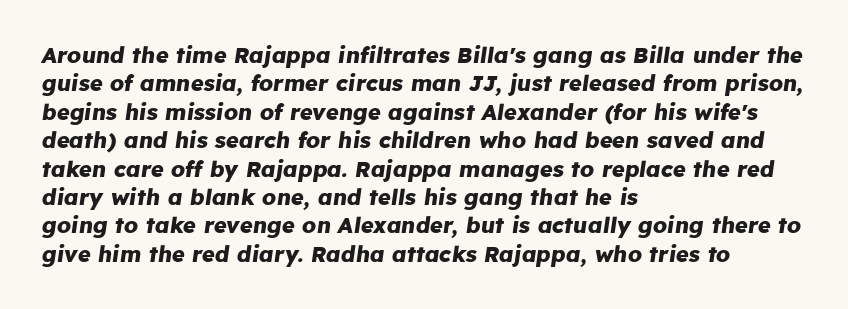
The image shows 22 px bold type, italic (leaning right); set left-aligned, normal line spacing (1.29x), normal letter spacing, not underlined.
